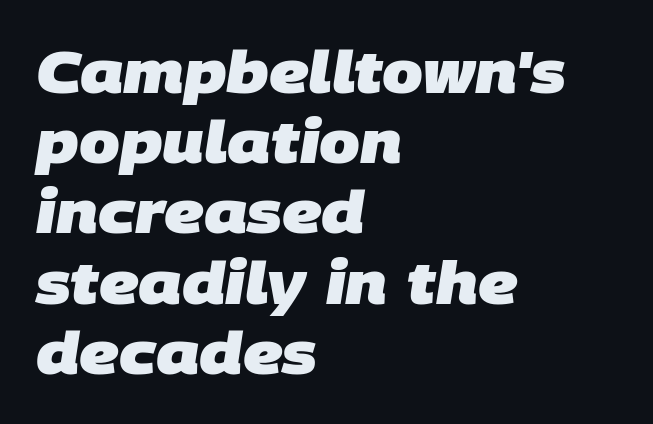
Q: Is the text bold? A: Yes.
Q: Is the typeface a serif or a sans-serif typeface? A: Sans-serif.
Q: Is the text underlined? A: No.
Q: How is the paragraph aligned? A: Left-aligned.
Q: Is the spacing between letters normal or unusually wide? A: Normal.
Q: Width (condensed, normal, or wide)? A: Normal.
Q: Stroke contrast? A: Low.
Q: x-height? A: Large.
Q: Monospaced? A: No.
